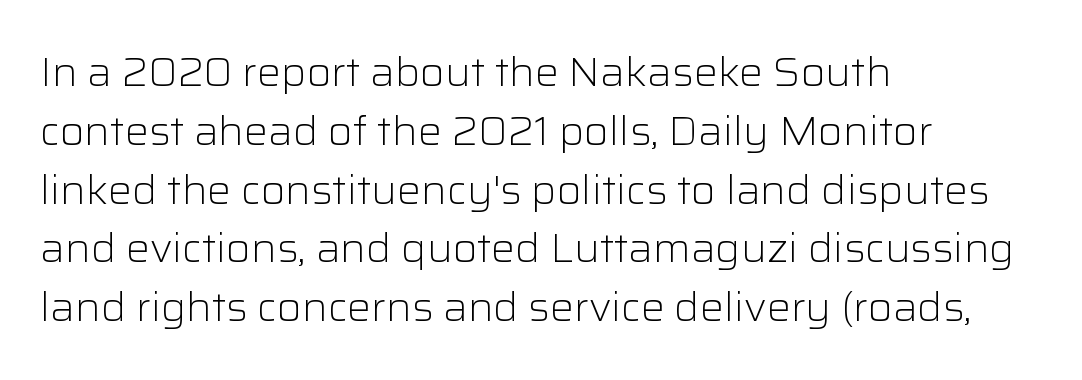
Q: Is the text bold? A: No.
Q: Is the text italic (slanted)? A: No, it is upright.
Q: Is the typeface a serif or a sans-serif typeface? A: Sans-serif.
Q: Is the text underlined? A: No.
Q: How is the paragraph aligned? A: Left-aligned.
Q: Is the spacing between letters normal or unusually wide? A: Normal.
Q: Is the spacing between lines tight, normal or loose? A: Normal.
Q: Width (condensed, normal, or wide)? A: Normal.
Q: Stroke contrast? A: Low.
Q: x-height? A: Medium.
Q: Monospaced? A: No.
